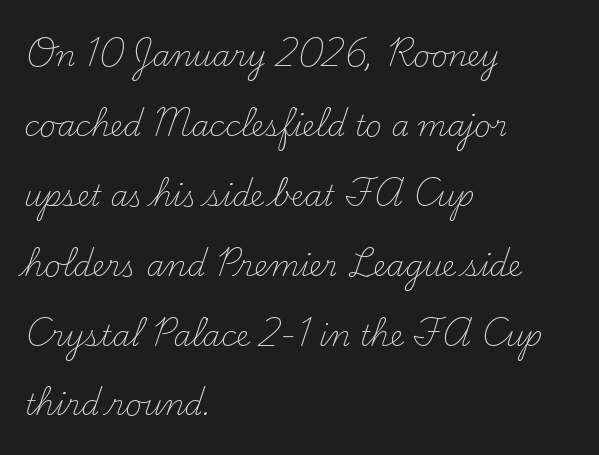
Q: Is the text bold? A: No.
Q: Is the text italic (slanted)? A: Yes.
Q: Is the text underlined? A: No.
Q: How is the paragraph aligned? A: Left-aligned.
Q: Is the spacing between letters normal or unusually wide? A: Normal.
Q: Is the spacing between lines tight, normal or loose? A: Loose.
Q: Width (condensed, normal, or wide)? A: Normal.
Q: Stroke contrast? A: Medium.
Q: x-height? A: Small.
Q: Monospaced? A: No.
